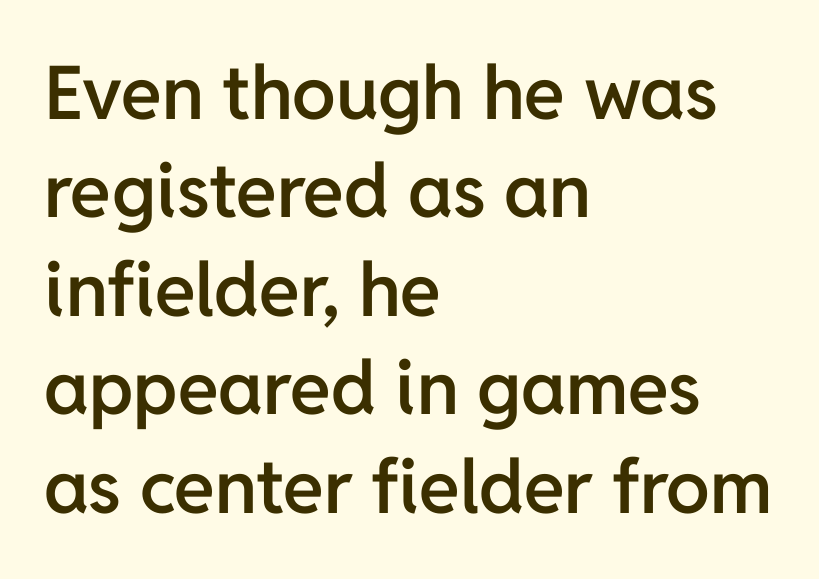
The image shows 74 px semibold sans-serif type, upright; set left-aligned, normal line spacing (1.33x), normal letter spacing, not underlined; low stroke contrast and a medium x-height.
